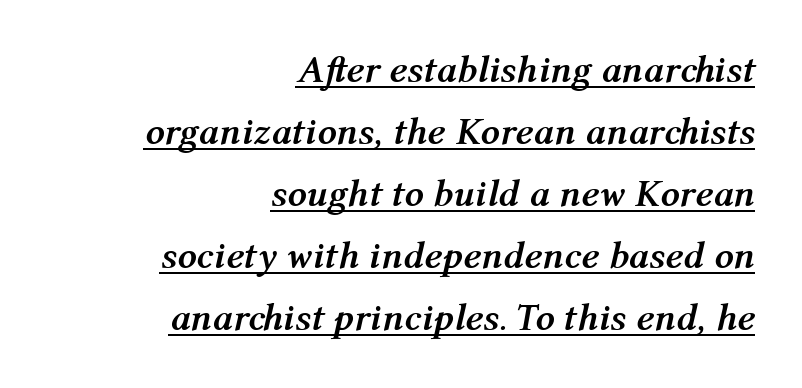
Q: Is the text bold? A: Yes.
Q: Is the text italic (slanted)? A: Yes, it leans right by about 12 degrees.
Q: Is the text underlined? A: Yes.
Q: How is the paragraph aligned? A: Right-aligned.
Q: Is the spacing between letters normal or unusually wide? A: Normal.
Q: Is the spacing between lines tight, normal or loose? A: Normal.
Q: Width (condensed, normal, or wide)? A: Normal.
Q: Stroke contrast? A: Medium.
Q: x-height? A: Medium.
Q: Monospaced? A: No.
